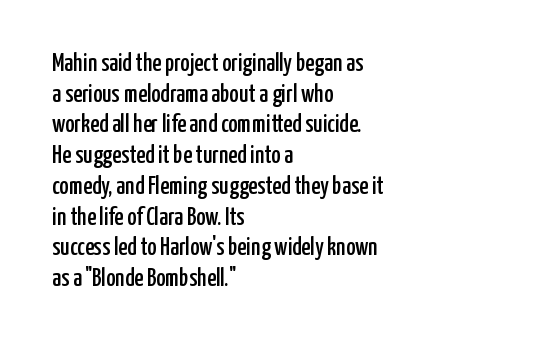
Which margin do the lines hug? The left one — the right edge is uneven. Bare-footed words on every line. Here the glyphs are tracked normally, forming tight word shapes. Does the lettering tilt? It doesn't — this is upright.
